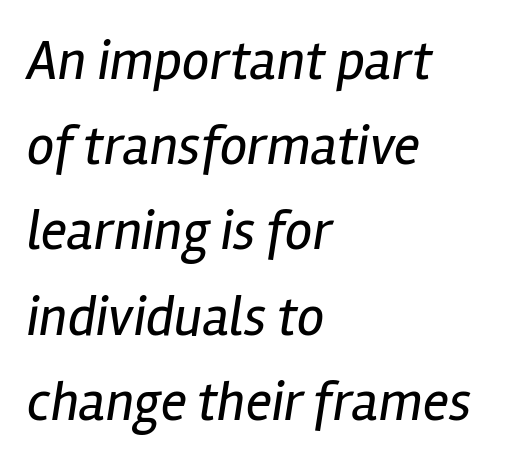
The image shows 55 px regular-weight, condensed type, italic (leaning right); set left-aligned, normal line spacing (1.55x), normal letter spacing, not underlined; low stroke contrast and a medium x-height.
